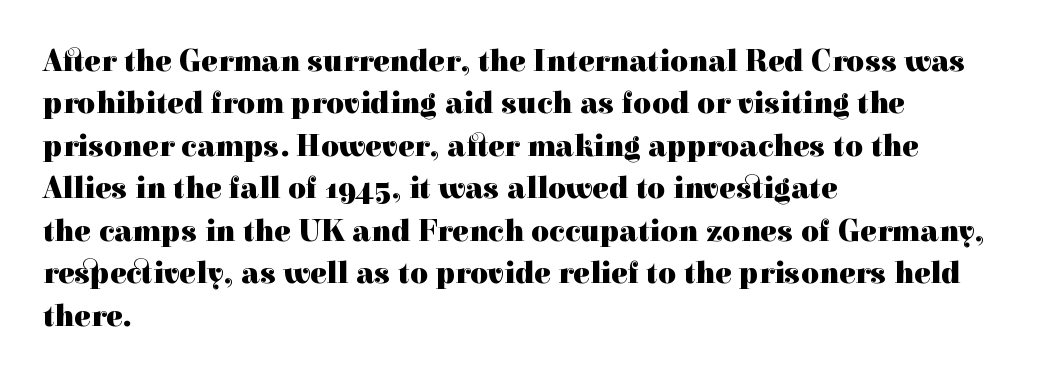
{"serif": "yes", "italic": "no", "bold": "yes", "weight": "heavy", "width": "normal", "x_height": "medium", "monospaced": "no", "underline": "no", "align": "left", "line_spacing": "normal", "line_spacing_ratio": 1.37, "letter_spacing": "normal", "letter_spacing_em": 0.0, "glyph_px": 31}
